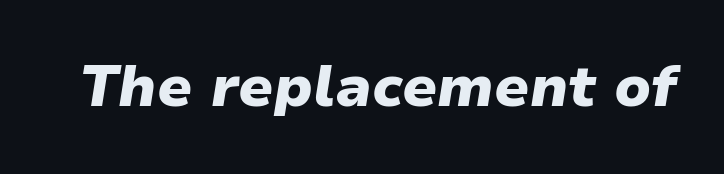
{"italic": "yes", "lean": "right", "slant_degrees": 9, "bold": "yes", "weight": "heavy", "width": "normal", "stroke_contrast": "low", "x_height": "medium", "monospaced": "no", "underline": "no", "letter_spacing": "normal", "letter_spacing_em": 0.0, "glyph_px": 58}
